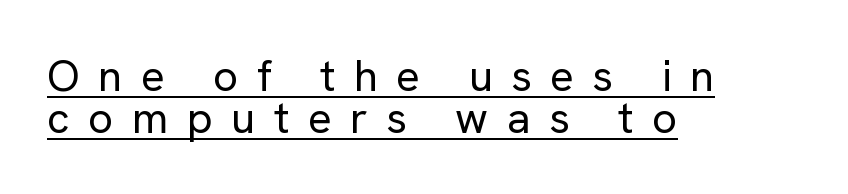
The image shows 44 px regular-weight sans-serif type, upright; set left-aligned, tight line spacing (0.95x), unusually wide letter spacing (+0.42 em), underlined; low stroke contrast and a medium x-height.
